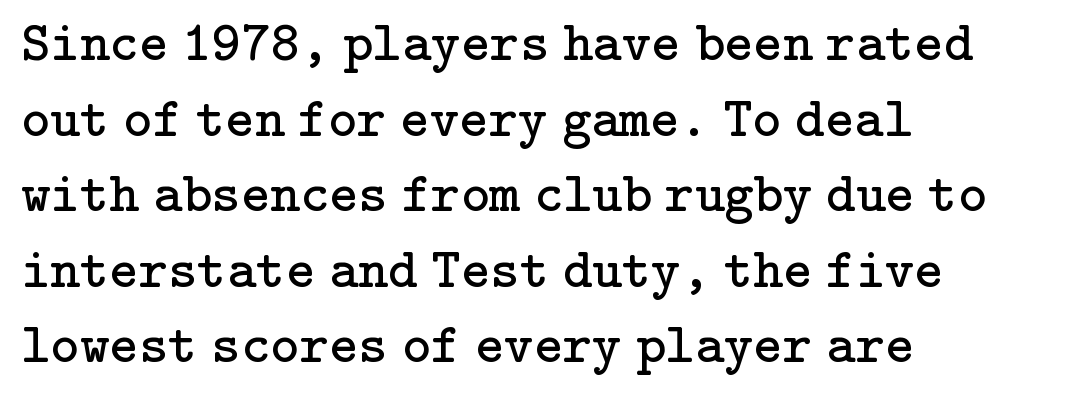
The image shows 56 px regular-weight serif type, upright; set left-aligned, normal line spacing (1.35x), normal letter spacing, not underlined; low stroke contrast and a medium x-height.
